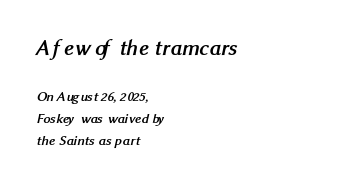
{"bold": "yes", "underline": "no", "align": "left", "line_spacing": "normal", "line_spacing_ratio": 1.59, "letter_spacing": "normal", "letter_spacing_em": 0.0, "larger_block": "first", "size_ratio": 1.57, "glyph_px": 22}
